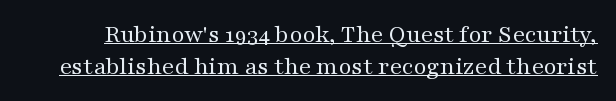
Italic: no, the glyphs are upright roman. No extra tracking has been applied to these lines. The line-height multiplier appears to be the usual default. The letters look calm and open, with moderate or lighter stems.
